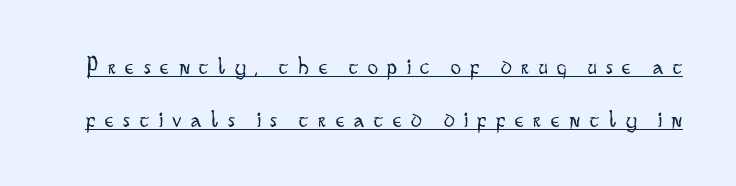
Q: Is the text bold? A: No.
Q: Is the text italic (slanted)? A: No, it is upright.
Q: Is the text underlined? A: Yes.
Q: Is the spacing between letters normal or unusually wide? A: Unusually wide.
Q: Is the spacing between lines tight, normal or loose? A: Loose.
